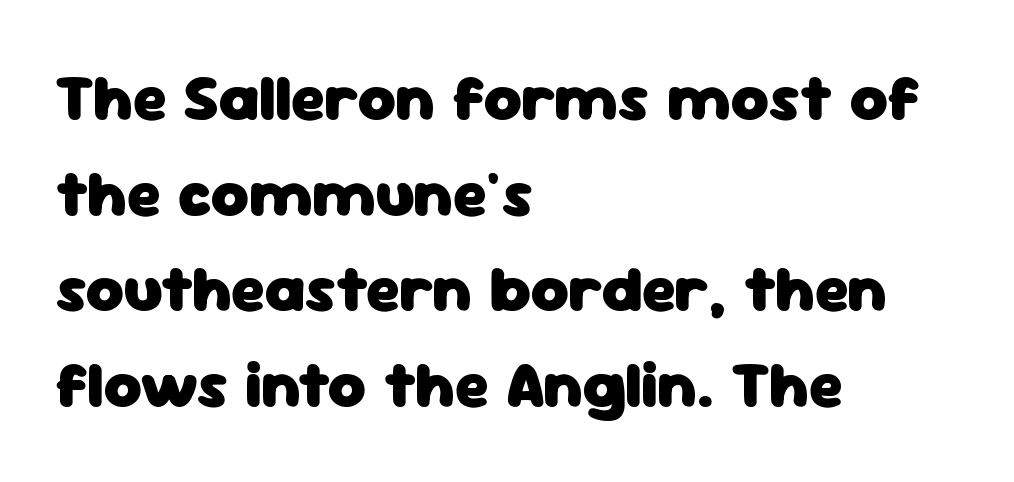
{"serif": "no", "italic": "no", "bold": "yes", "weight": "heavy", "width": "normal", "stroke_contrast": "low", "x_height": "medium", "monospaced": "no", "underline": "no", "align": "left", "line_spacing": "normal", "line_spacing_ratio": 1.47, "letter_spacing": "normal", "letter_spacing_em": 0.0, "glyph_px": 65}
